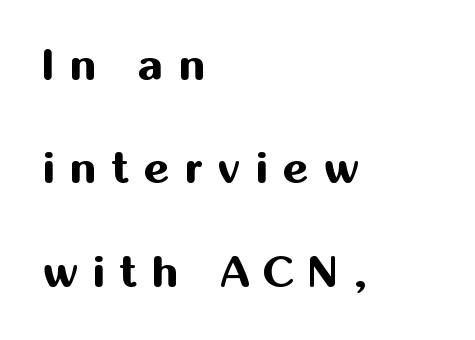
The image shows 44 px bold sans-serif type, upright; set left-aligned, loose line spacing (2.35x), unusually wide letter spacing (+0.35 em), not underlined; medium stroke contrast and a medium x-height.
